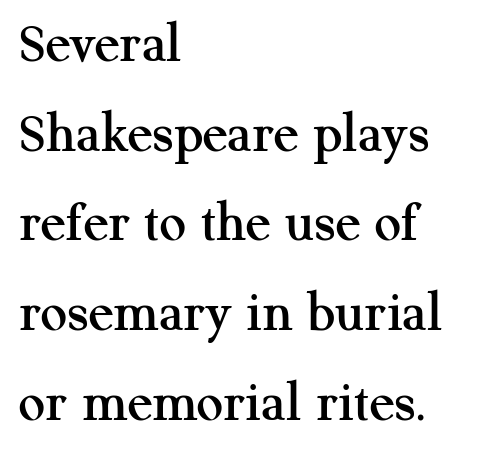
Notice how descenders clear the ascenders below comfortably — that's standard leading. A typesetter would call this zero additional tracking. The text was rendered using a seriffed face with decorative stroke endings. The face used here is proportionally spaced, like ordinary book or web type.
